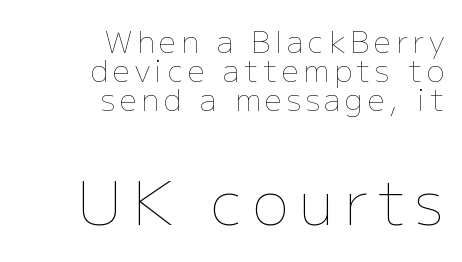
The image shows 61 px thin type, upright; set right-aligned, tight line spacing (0.97x), not underlined; the second (bottom) block is 2.03x larger; low stroke contrast and a medium x-height.
